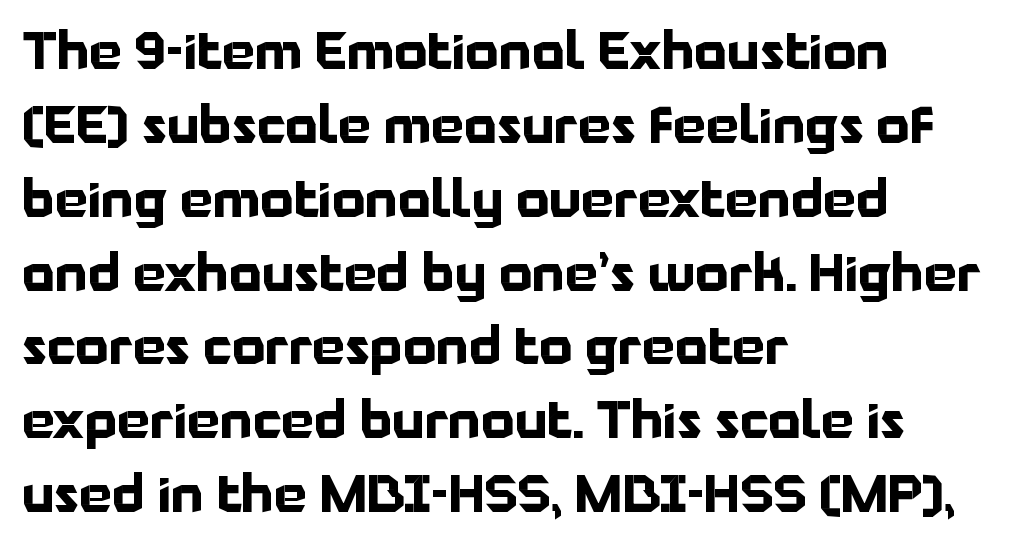
Q: Is the text bold? A: Yes.
Q: Is the text italic (slanted)? A: No, it is upright.
Q: Is the typeface a serif or a sans-serif typeface? A: Sans-serif.
Q: Is the text underlined? A: No.
Q: How is the paragraph aligned? A: Left-aligned.
Q: Is the spacing between letters normal or unusually wide? A: Normal.
Q: Is the spacing between lines tight, normal or loose? A: Normal.
Q: Width (condensed, normal, or wide)? A: Normal.
Q: Stroke contrast? A: Low.
Q: x-height? A: Medium.
Q: Monospaced? A: No.
